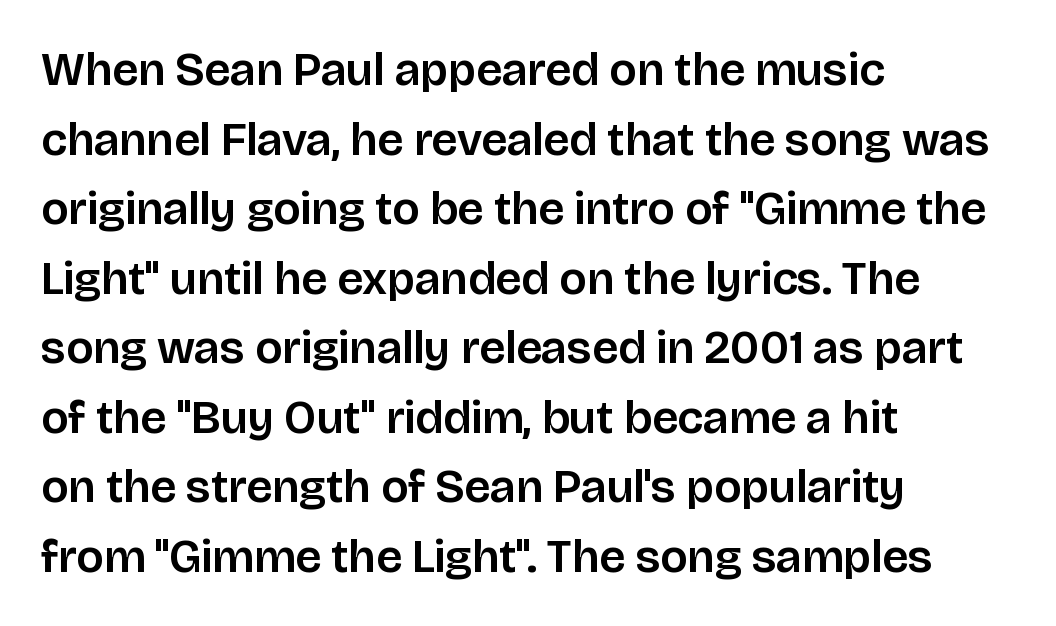
Here the designer chose a conventional face with non-uniform glyph widths. The gap between lines stays unmarked. A typesetter would mark this as roman, not italic. Note: no serifs on the glyphs. Notice how descenders clear the ascenders below comfortably — that's standard leading. Compared with a centered layout, this one pins lines to the left instead.
